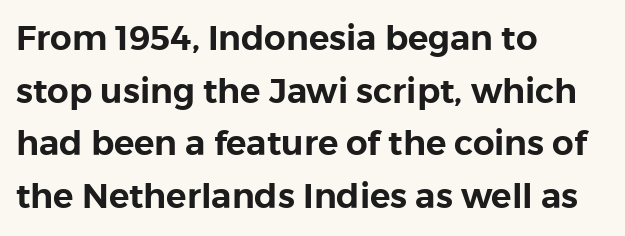
{"serif": "no", "italic": "no", "width": "normal", "stroke_contrast": "low", "x_height": "medium", "monospaced": "no", "underline": "no", "align": "left", "line_spacing": "normal", "line_spacing_ratio": 1.55, "letter_spacing": "normal", "letter_spacing_em": 0.0, "glyph_px": 34}
